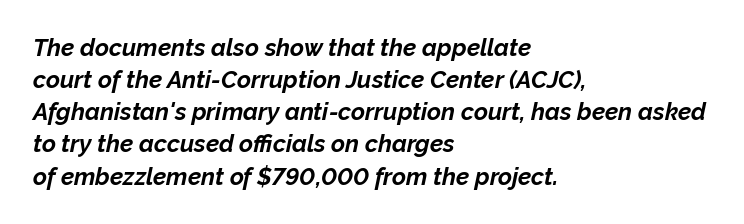
Quick note: interline space is typical. Weight: bold. These lines were composed using italics. This sample uses plain, unmodified letter spacing.
